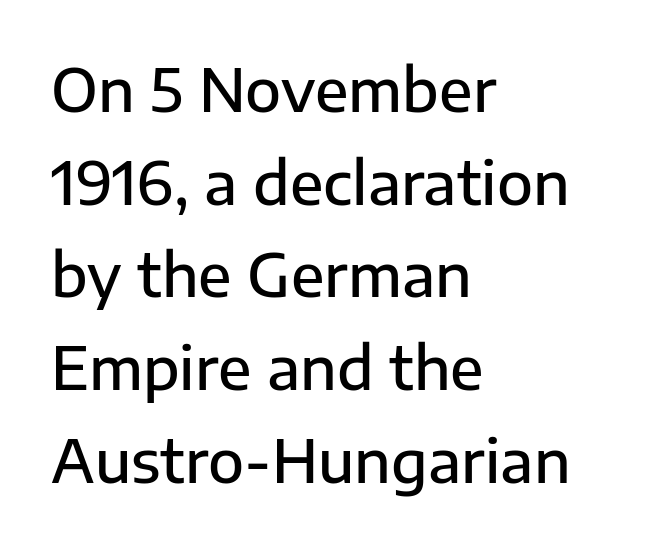
Line beginnings align vertically; line endings do not. Compared with typical body copy, the letter spacing here is the same. The glyphs are unaccompanied by any horizontal stroke below them. Does the type have serifs? No, each stem ends abruptly. Caption: semibold face, moderately heavy strokes.
